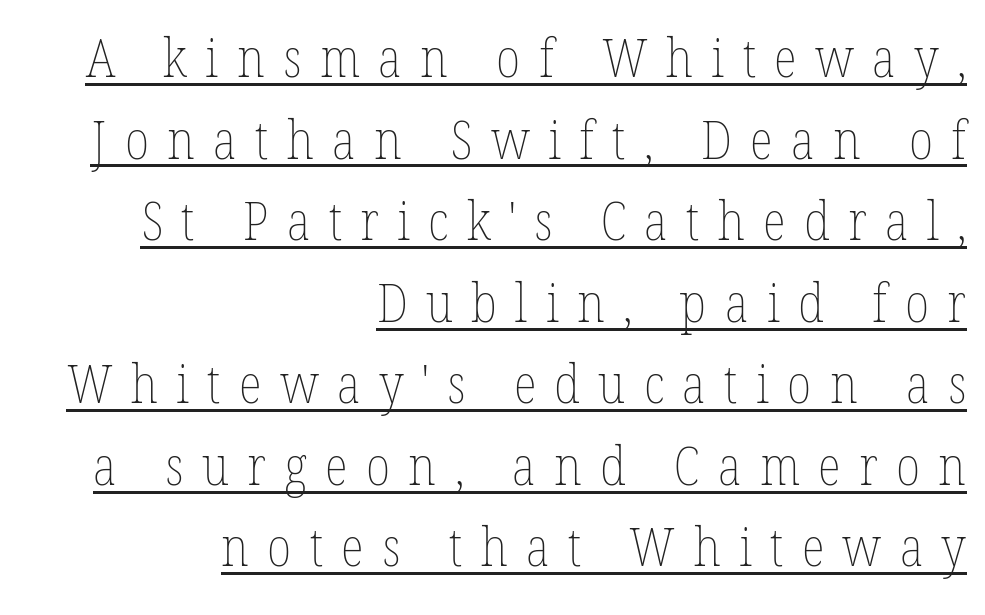
Summary of weight: not heavy and not bold. The lines are quadded right. Summary of vertical rhythm: regular, with standard interline spacing. Think of a printed novel: that variable character pitch is what you see here. The specimen reads as upright at a glance.
